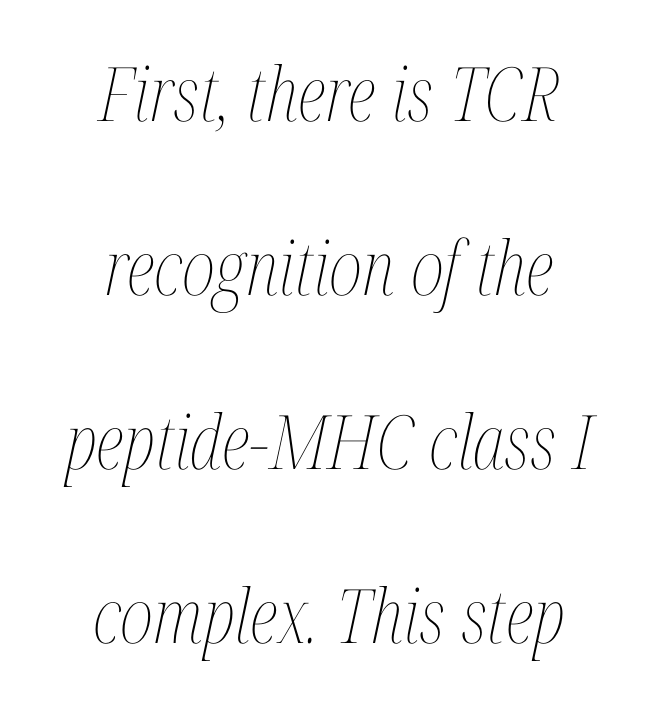
Q: Is the text bold? A: No.
Q: Is the text italic (slanted)? A: Yes, it leans right by about 12 degrees.
Q: Is the text underlined? A: No.
Q: How is the paragraph aligned? A: Centered.
Q: Is the spacing between letters normal or unusually wide? A: Normal.
Q: Is the spacing between lines tight, normal or loose? A: Loose.
Q: Width (condensed, normal, or wide)? A: Condensed.
Q: Stroke contrast? A: Medium.
Q: x-height? A: Medium.
Q: Monospaced? A: No.
